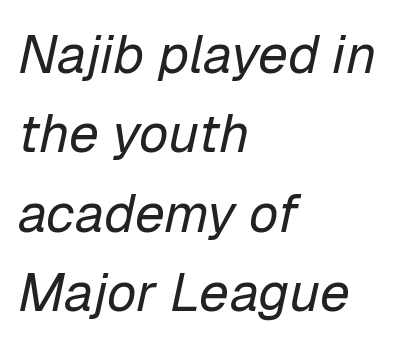
Q: Is the text bold? A: No.
Q: Is the text italic (slanted)? A: Yes, it leans right by about 12 degrees.
Q: Is the text underlined? A: No.
Q: How is the paragraph aligned? A: Left-aligned.
Q: Is the spacing between letters normal or unusually wide? A: Normal.
Q: Is the spacing between lines tight, normal or loose? A: Normal.
Q: Width (condensed, normal, or wide)? A: Normal.
Q: Stroke contrast? A: Low.
Q: x-height? A: Medium.
Q: Monospaced? A: No.
